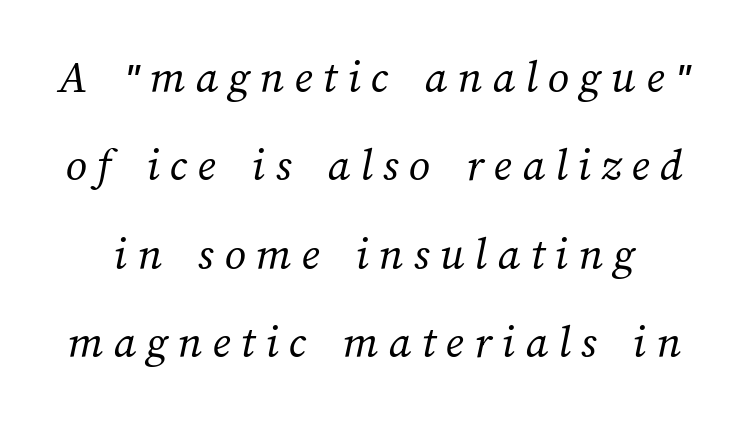
{"bold": "no", "weight": "regular", "width": "normal", "stroke_contrast": "medium", "x_height": "medium", "monospaced": "no", "underline": "no", "line_spacing_ratio": 1.88, "letter_spacing": "wide", "letter_spacing_em": 0.22, "glyph_px": 47}
